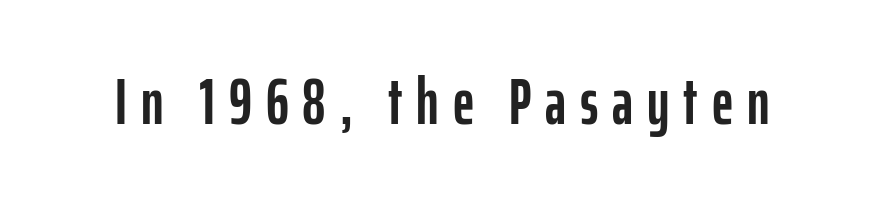
The image shows 66 px condensed sans-serif type, upright; set unusually wide letter spacing (+0.21 em), not underlined; low stroke contrast and a medium x-height.
